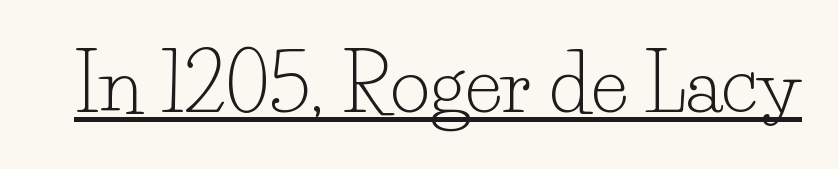
Q: Is the text bold? A: No.
Q: Is the text italic (slanted)? A: No, it is upright.
Q: Is the typeface a serif or a sans-serif typeface? A: Serif.
Q: Is the text underlined? A: Yes.
Q: Is the spacing between letters normal or unusually wide? A: Normal.
Q: Width (condensed, normal, or wide)? A: Normal.
Q: Stroke contrast? A: Low.
Q: x-height? A: Small.
Q: Monospaced? A: No.
